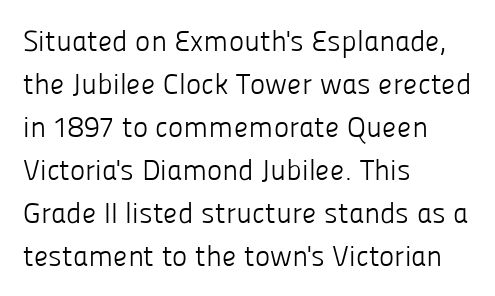
{"serif": "no", "italic": "no", "bold": "no", "weight": "light", "width": "normal", "stroke_contrast": "low", "x_height": "medium", "monospaced": "no", "underline": "no", "align": "left", "line_spacing": "normal", "line_spacing_ratio": 1.48, "letter_spacing": "normal", "letter_spacing_em": 0.0, "glyph_px": 29}
